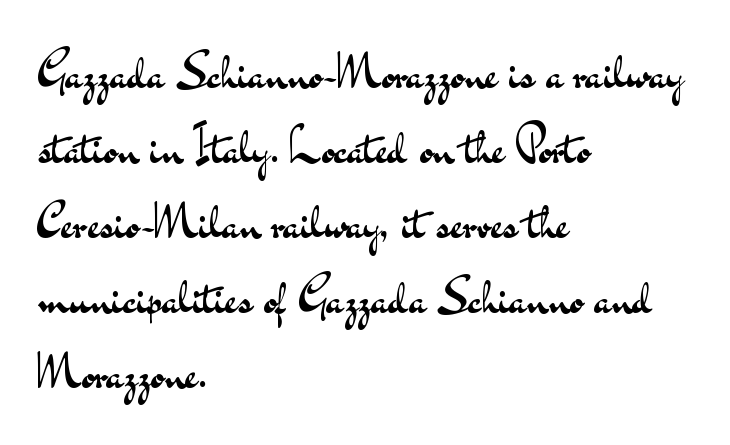
{"serif": "no", "bold": "no", "weight": "regular", "width": "wide", "stroke_contrast": "medium", "x_height": "small", "monospaced": "no", "underline": "no", "align": "left", "line_spacing": "normal", "line_spacing_ratio": 1.56, "letter_spacing": "normal", "letter_spacing_em": 0.0, "glyph_px": 48}
